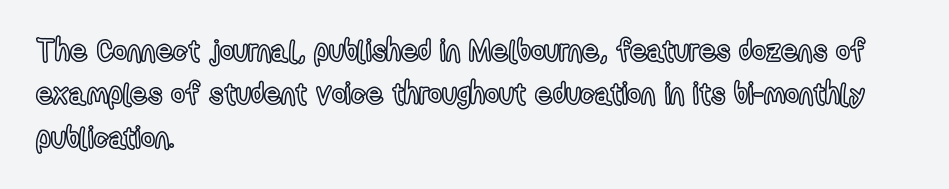
Q: Is the text italic (slanted)? A: No, it is upright.
Q: Is the text underlined? A: No.
Q: How is the paragraph aligned? A: Left-aligned.
Q: Is the spacing between letters normal or unusually wide? A: Normal.
Q: Is the spacing between lines tight, normal or loose? A: Normal.
Q: Width (condensed, normal, or wide)? A: Condensed.
Q: x-height? A: Medium.
Q: Monospaced? A: No.
